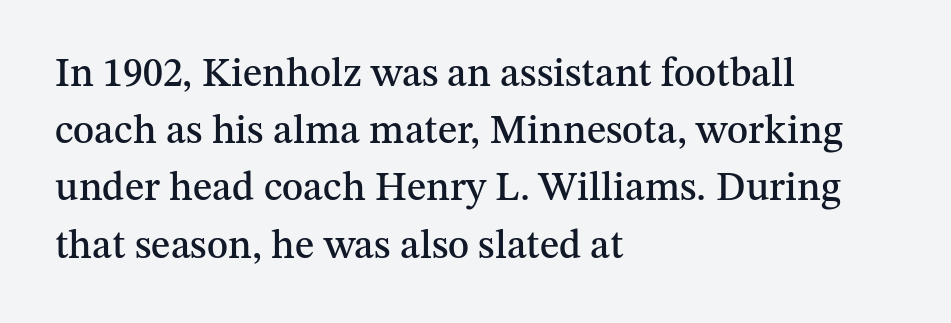
The image shows 40 px serif type, upright; set left-aligned, normal line spacing (1.43x), normal letter spacing, not underlined; medium stroke contrast and a medium x-height.
